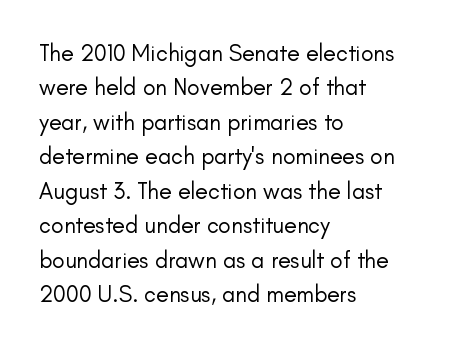
The image shows 23 px text type, upright; set left-aligned, normal line spacing (1.5x), normal letter spacing, not underlined.
